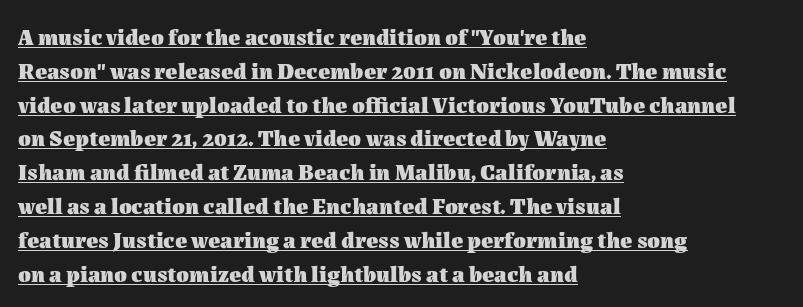
The image shows 23 px bold type, upright; set left-aligned, normal line spacing (1.47x), normal letter spacing, underlined.
